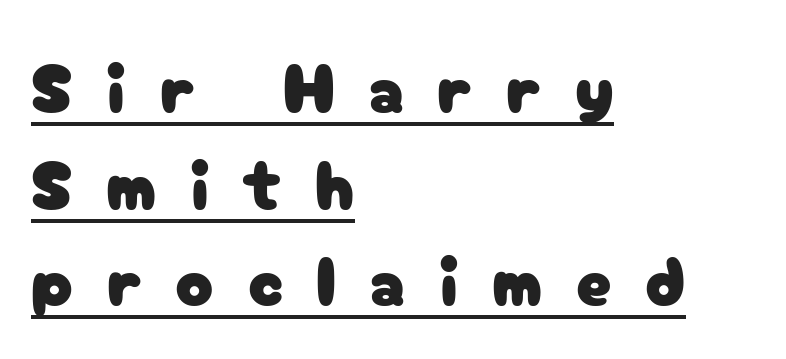
Q: Is the text italic (slanted)? A: No, it is upright.
Q: Is the typeface a serif or a sans-serif typeface? A: Sans-serif.
Q: Is the text underlined? A: Yes.
Q: How is the paragraph aligned? A: Left-aligned.
Q: Is the spacing between letters normal or unusually wide? A: Unusually wide.
Q: Is the spacing between lines tight, normal or loose? A: Normal.
Q: Width (condensed, normal, or wide)? A: Normal.
Q: Stroke contrast? A: Low.
Q: x-height? A: Medium.
Q: Monospaced? A: No.
